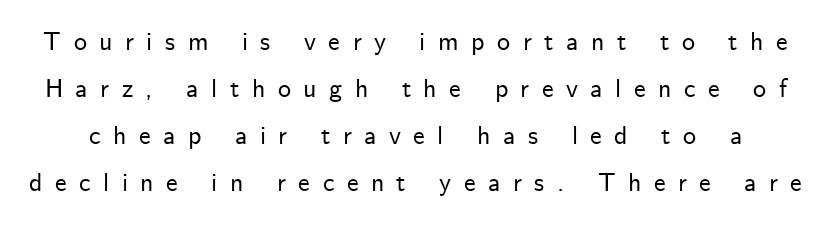
The tracking reads as deliberately expanded to a designer's eye. Designer's note — italics off, roman on. The zone under the glyphs is completely vacant.
